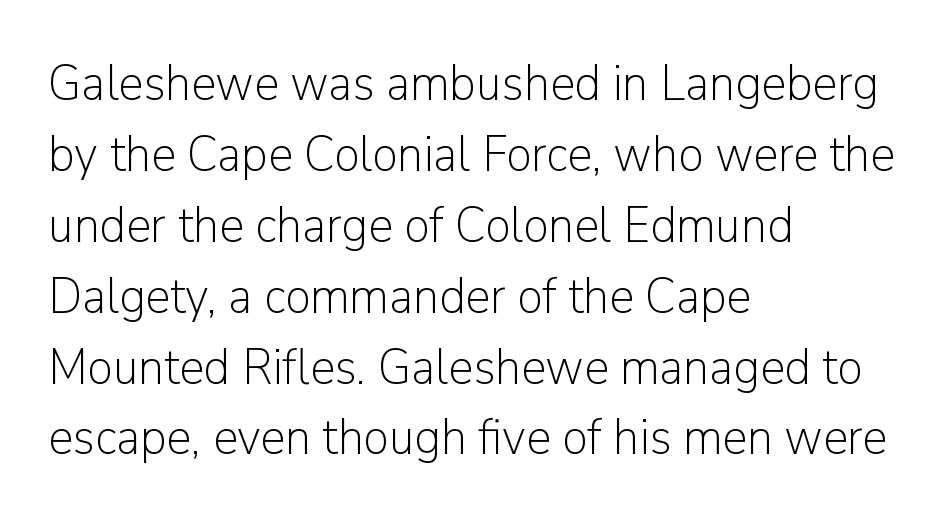
Q: Is the text bold? A: No.
Q: Is the text italic (slanted)? A: No, it is upright.
Q: Is the typeface a serif or a sans-serif typeface? A: Sans-serif.
Q: Is the text underlined? A: No.
Q: How is the paragraph aligned? A: Left-aligned.
Q: Is the spacing between letters normal or unusually wide? A: Normal.
Q: Is the spacing between lines tight, normal or loose? A: Normal.
Q: Width (condensed, normal, or wide)? A: Normal.
Q: Stroke contrast? A: Low.
Q: x-height? A: Medium.
Q: Monospaced? A: No.
